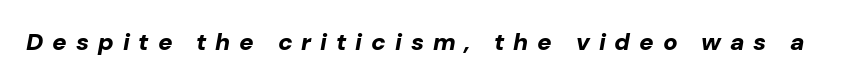
The area under the type is left untouched. Yep, that's italic — everything's leaning. Strokes here are thick enough to call this a true bold. Students, note that the glyphs here are deliberately spaced far apart.
